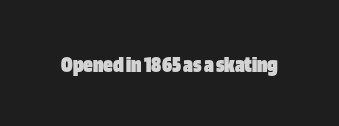
{"italic": "no", "bold": "yes", "underline": "no", "letter_spacing": "normal", "letter_spacing_em": 0.0, "glyph_px": 24}
